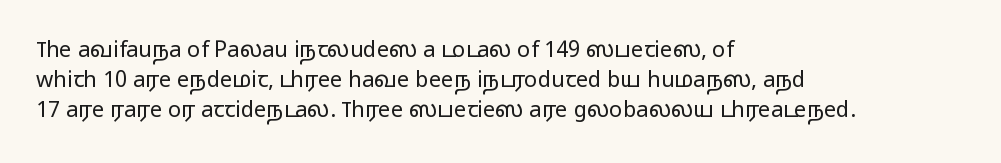
The image shows 22 px text type, upright; set left-aligned, normal line spacing (1.37x), normal letter spacing, not underlined.
